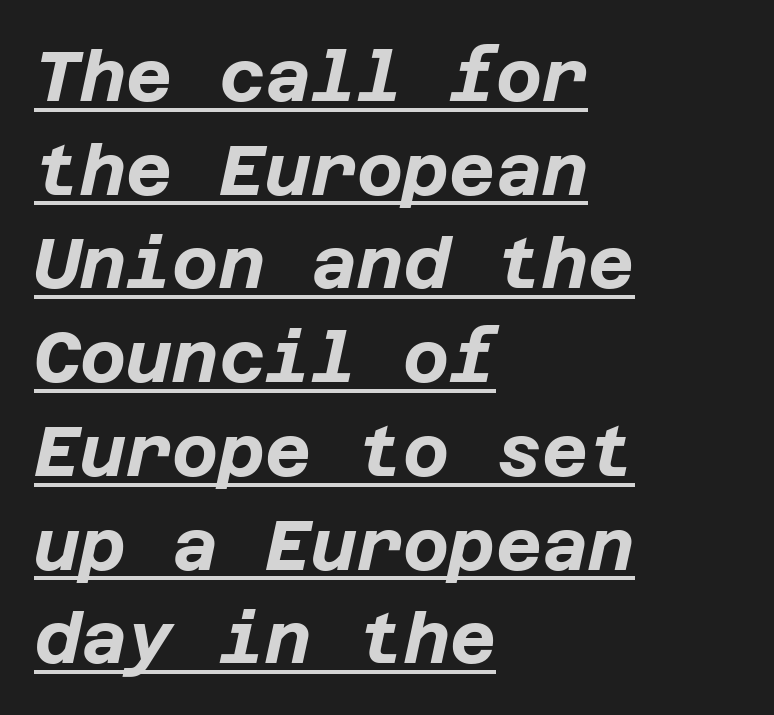
The image shows 71 px bold type, italic (leaning right); set left-aligned, normal line spacing (1.32x), normal letter spacing, underlined; low stroke contrast and a large x-height.
